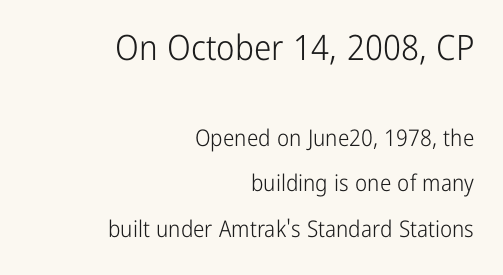
The image shows 35 px light, condensed sans-serif type, upright; set right-aligned, loose line spacing (1.97x), normal letter spacing, not underlined; the first (top) block is 1.52x larger; low stroke contrast and a medium x-height.
